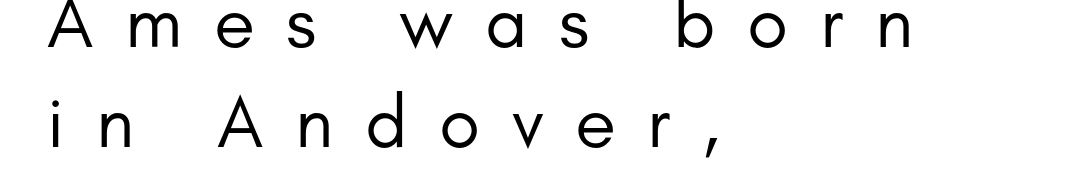
The image shows 75 px regular-weight sans-serif type, upright; set left-aligned, normal line spacing (1.33x), unusually wide letter spacing (+0.42 em), not underlined; low stroke contrast and a small x-height.
